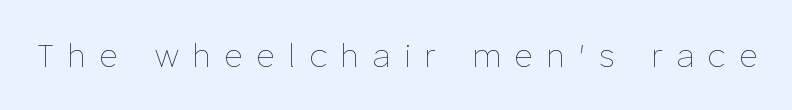
Q: Is the text bold? A: No.
Q: Is the text italic (slanted)? A: No, it is upright.
Q: Is the text underlined? A: No.
Q: Is the spacing between letters normal or unusually wide? A: Unusually wide.
Q: Width (condensed, normal, or wide)? A: Normal.
Q: Stroke contrast? A: Low.
Q: x-height? A: Medium.
Q: Monospaced? A: No.
